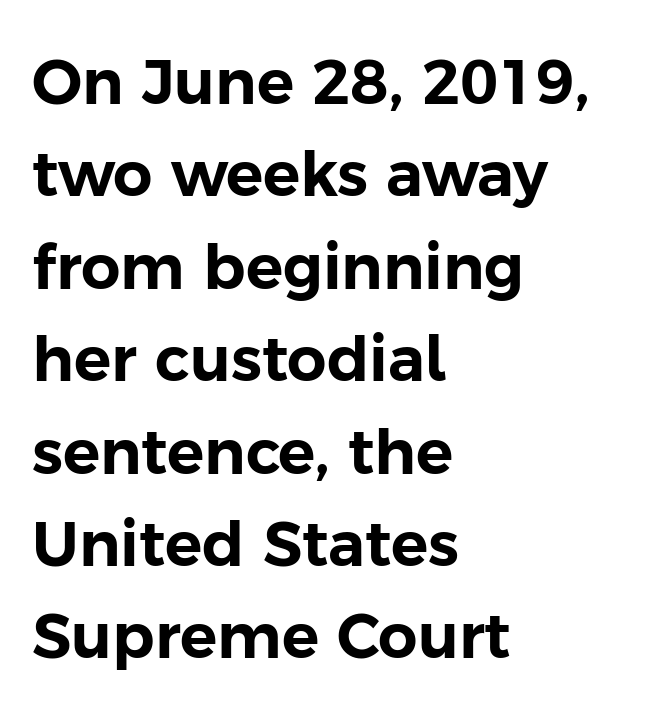
Does extra space separate the letters? No, they use regular spacing. A typesetter would call this proportional, since set widths differ per character. Where is the straight margin? On the left. How would I describe the line gaps? Plain and ordinary. Typographically, this falls in the sans-serif category.
